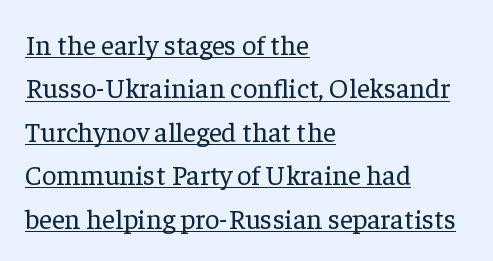
The image shows 28 px regular-weight serif type, upright; set left-aligned, normal line spacing (1.55x), normal letter spacing, underlined; low stroke contrast and a medium x-height.
